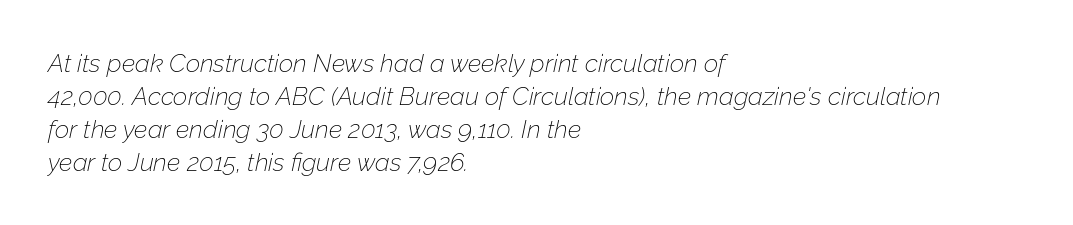
Line beginnings align vertically; line endings do not. Nobody touched the tracking dial on this one. Quick note: italic. Decoration check: the copy has no underline. A light-to-regular cut is what we see here. The rows are spaced the way most documents space them.
